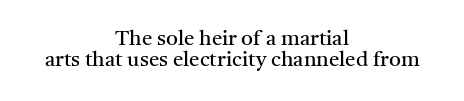
{"italic": "no", "bold": "no", "underline": "no", "align": "center", "line_spacing": "tight", "line_spacing_ratio": 0.98, "letter_spacing": "normal", "letter_spacing_em": 0.0, "glyph_px": 21}
